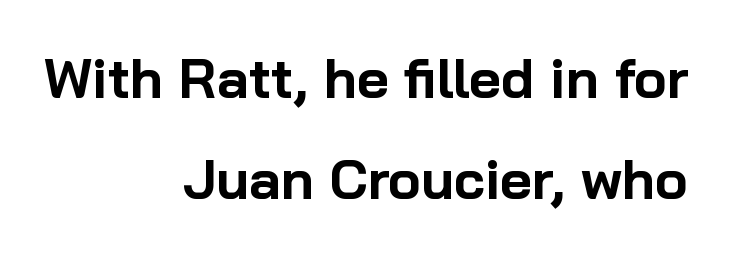
Observe the absence of serifs on each vertical stroke in this sample. These lines keep a tight, regular rhythm from letter to letter. This rendering uses right alignment, leaving the left contour irregular. A typesetter would mark this as roman, not italic.
